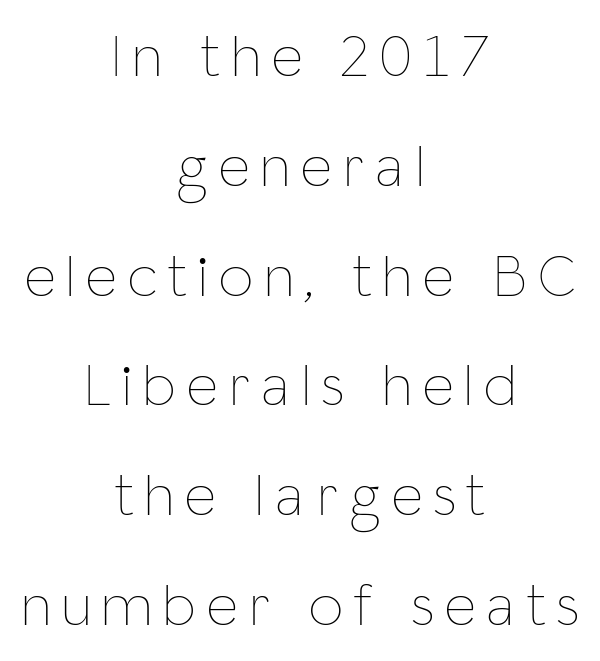
{"italic": "no", "bold": "no", "weight": "thin", "width": "condensed", "stroke_contrast": "low", "x_height": "medium", "monospaced": "no", "underline": "no", "align": "center", "line_spacing_ratio": 1.8, "glyph_px": 61}
